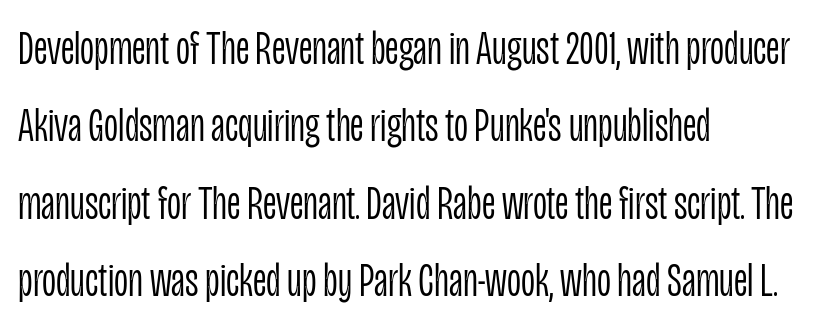
Q: Is the text bold? A: No.
Q: Is the text italic (slanted)? A: No, it is upright.
Q: Is the typeface a serif or a sans-serif typeface? A: Sans-serif.
Q: Is the text underlined? A: No.
Q: How is the paragraph aligned? A: Left-aligned.
Q: Is the spacing between letters normal or unusually wide? A: Normal.
Q: Is the spacing between lines tight, normal or loose? A: Normal.
Q: Width (condensed, normal, or wide)? A: Condensed.
Q: Stroke contrast? A: Low.
Q: x-height? A: Large.
Q: Monospaced? A: No.
